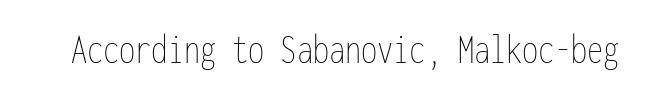
If you drew a line through each stem, it would be perfectly vertical. Each word holds together tightly as a unit, with standard inter-letter gaps. Note the uniform advance width — an 'i' takes as much space as an 'm'. Heaviness? Minimal to ordinary, like unemphasized prose. Only glyphs here, with clear space below each row.
